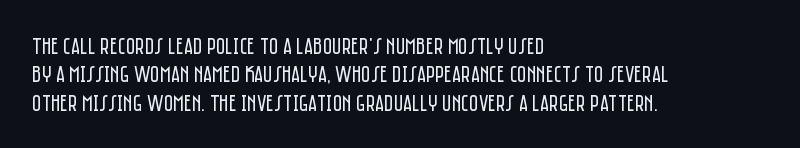
The image shows 23 px text type, upright; set left-aligned, line spacing 1.23x, normal letter spacing, not underlined.
